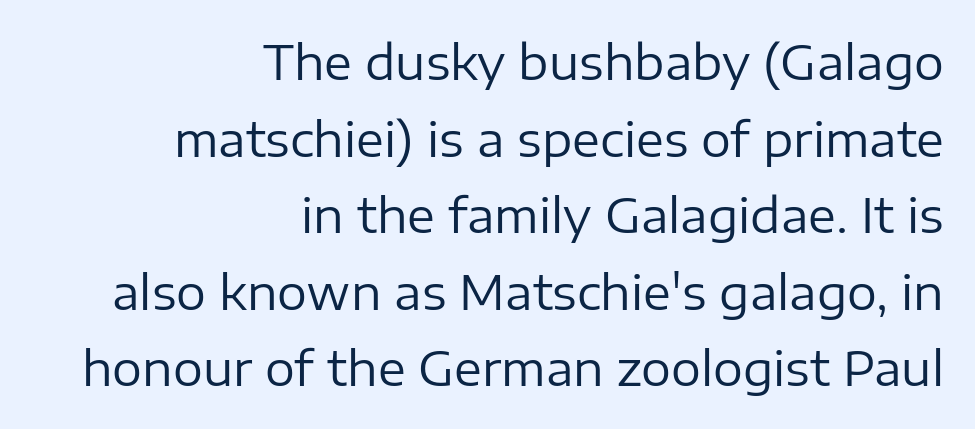
Reading down the column, the eye jumps a familiar distance to each next line. The rendering anchors every line to the right-hand side. The passage shown is typeset with a sans-serif family. These lines were composed using upright roman letters. The passage shown has conventional tracking throughout.
